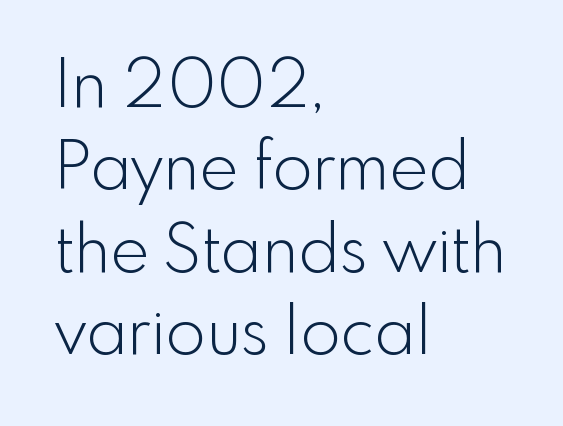
The image shows 66 px light sans-serif type, upright; set left-aligned, normal line spacing (1.25x), normal letter spacing, not underlined; a small x-height.
